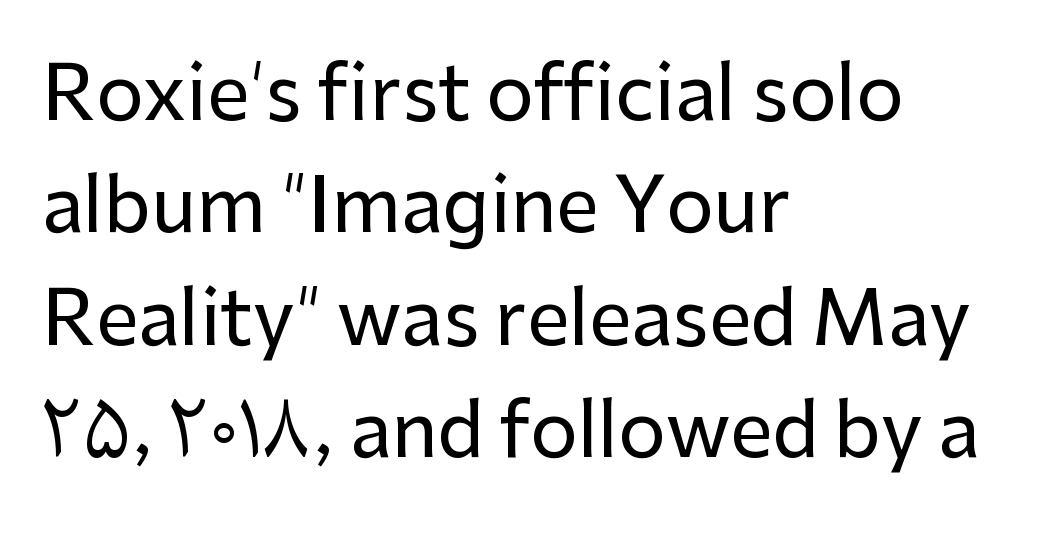
Spacing between characters is what you'd get straight out of the box. Descenders are the only things crossing below the line. The paragraph shown leans on its left margin. Characters remain perfectly vertical along every line. Line spacing here is normal.
